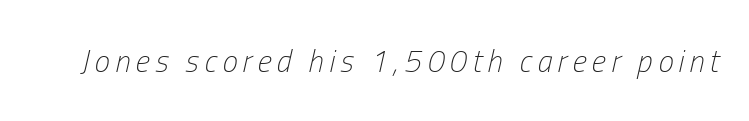
The letterforms sit at book weight or below. The rendering uses natural spacing where letterforms have individual widths. Underlining? Definitely not there. Slant detected: the letters are inclined.
